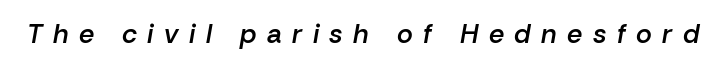
Q: Is the text bold? A: Semi-bold.
Q: Is the text italic (slanted)? A: Yes, it leans right by about 10 degrees.
Q: Is the text underlined? A: No.
Q: Is the spacing between letters normal or unusually wide? A: Unusually wide.
